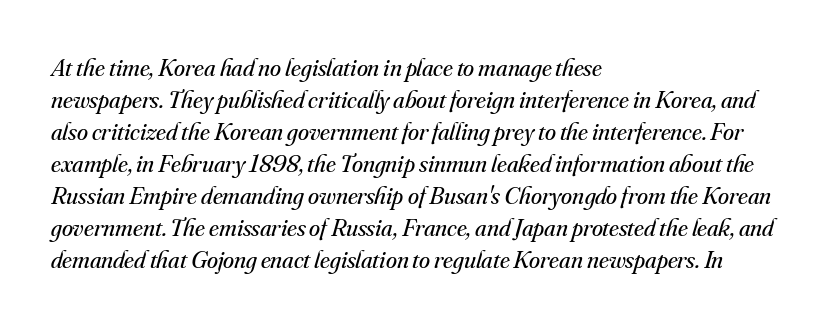
Q: Is the text bold? A: No.
Q: Is the text italic (slanted)? A: Yes, it leans right by about 16 degrees.
Q: Is the text underlined? A: No.
Q: How is the paragraph aligned? A: Left-aligned.
Q: Is the spacing between letters normal or unusually wide? A: Normal.
Q: Is the spacing between lines tight, normal or loose? A: Normal.
